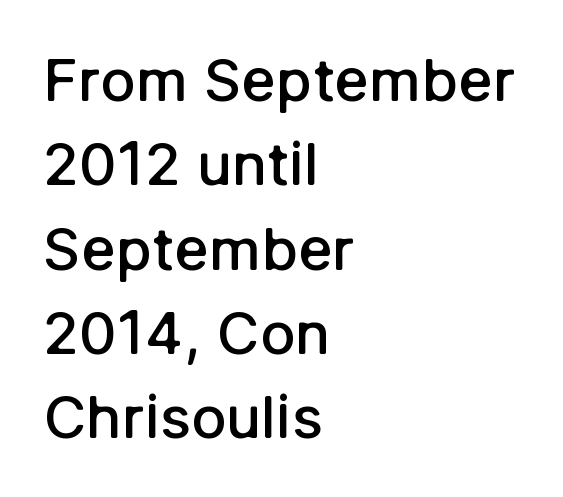
The type is set solid horizontally, with unmodified tracking. Posture: straight, roman, zero tilt. Its strokes are somewhat broadened, the hallmark of semibold type. This sample uses a sans-serif face. The rendering anchors every line to the left-hand side. The glyphs are unaccompanied by any horizontal stroke below them.
